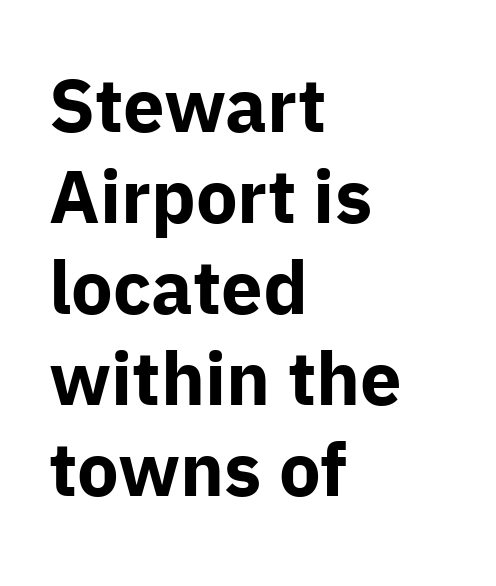
{"serif": "no", "italic": "no", "bold": "yes", "weight": "bold", "width": "normal", "stroke_contrast": "low", "x_height": "medium", "monospaced": "no", "underline": "no", "align": "left", "line_spacing_ratio": 1.23, "letter_spacing": "normal", "letter_spacing_em": 0.0, "glyph_px": 74}
